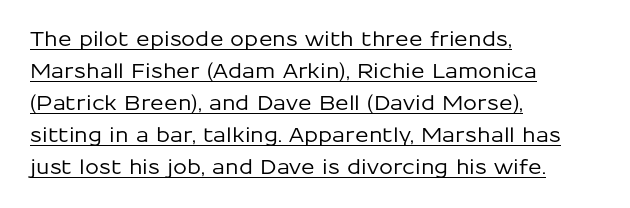
Q: Is the text italic (slanted)? A: No, it is upright.
Q: Is the text underlined? A: Yes.
Q: How is the paragraph aligned? A: Left-aligned.
Q: Is the spacing between letters normal or unusually wide? A: Normal.
Q: Is the spacing between lines tight, normal or loose? A: Normal.
